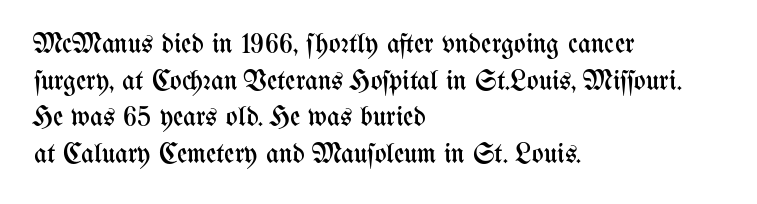
The characters are drawn with everyday or finer stroke widths. These lines keep a tight, regular rhythm from letter to letter. The rendering uses natural spacing where letterforms have individual widths. Italic? Not at all — the glyphs are vertical. Clear beneath every line of the passage.
